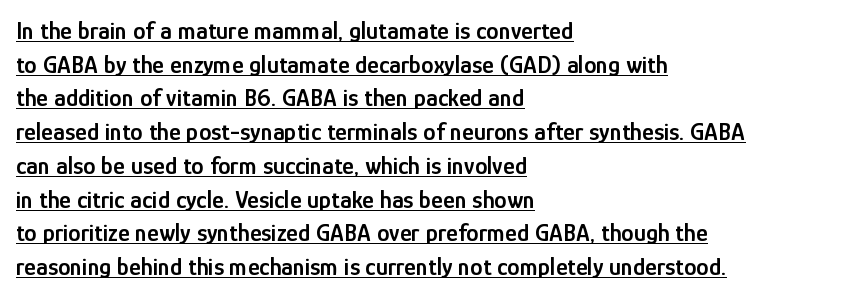
The image shows 25 px text type, upright; set left-aligned, normal line spacing (1.35x), normal letter spacing, underlined.
